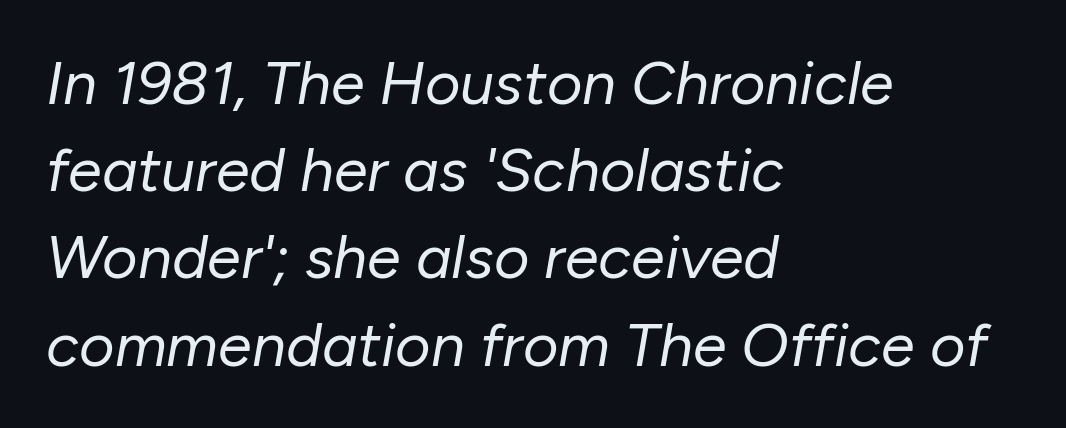
{"italic": "yes", "lean": "right", "slant_degrees": 10, "bold": "no", "weight": "regular", "width": "normal", "stroke_contrast": "low", "x_height": "medium", "monospaced": "no", "underline": "no", "align": "left", "line_spacing": "normal", "line_spacing_ratio": 1.43, "letter_spacing": "normal", "letter_spacing_em": 0.0, "glyph_px": 61}
